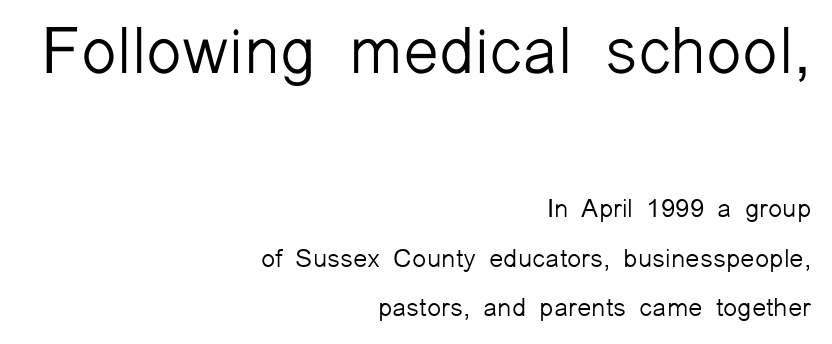
The image shows 65 px light sans-serif type, upright; set right-aligned, loose line spacing (1.9x), normal letter spacing, not underlined; the first (top) block is 2.5x larger; low stroke contrast and a medium x-height.
